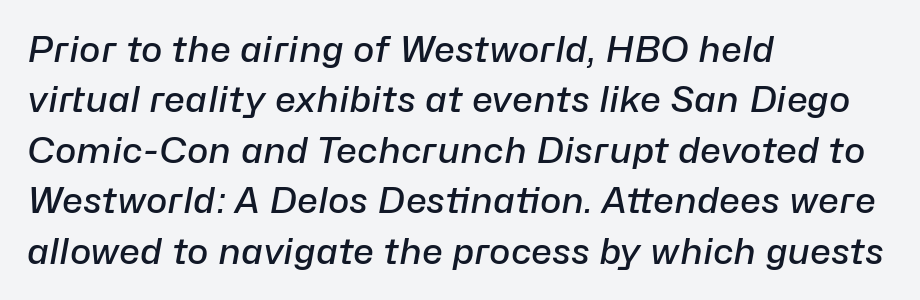
Q: Is the text bold? A: Semi-bold.
Q: Is the text italic (slanted)? A: Yes, it leans right by about 10 degrees.
Q: Is the text underlined? A: No.
Q: How is the paragraph aligned? A: Left-aligned.
Q: Is the spacing between letters normal or unusually wide? A: Normal.
Q: Is the spacing between lines tight, normal or loose? A: Normal.
Q: Width (condensed, normal, or wide)? A: Normal.
Q: Stroke contrast? A: Low.
Q: x-height? A: Medium.
Q: Monospaced? A: No.
